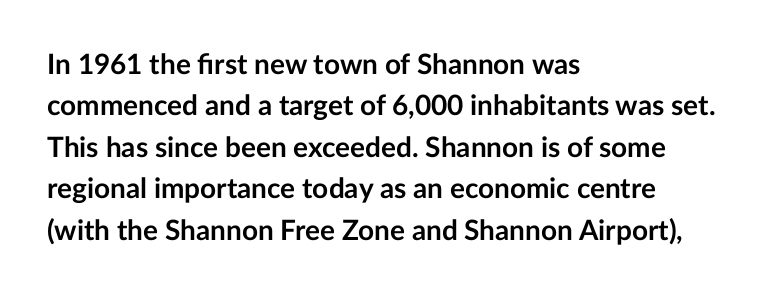
Q: Is the text bold? A: Yes.
Q: Is the text italic (slanted)? A: No, it is upright.
Q: Is the typeface a serif or a sans-serif typeface? A: Sans-serif.
Q: Is the text underlined? A: No.
Q: How is the paragraph aligned? A: Left-aligned.
Q: Is the spacing between letters normal or unusually wide? A: Normal.
Q: Is the spacing between lines tight, normal or loose? A: Normal.
Q: Width (condensed, normal, or wide)? A: Normal.
Q: Stroke contrast? A: Low.
Q: x-height? A: Medium.
Q: Monospaced? A: No.
